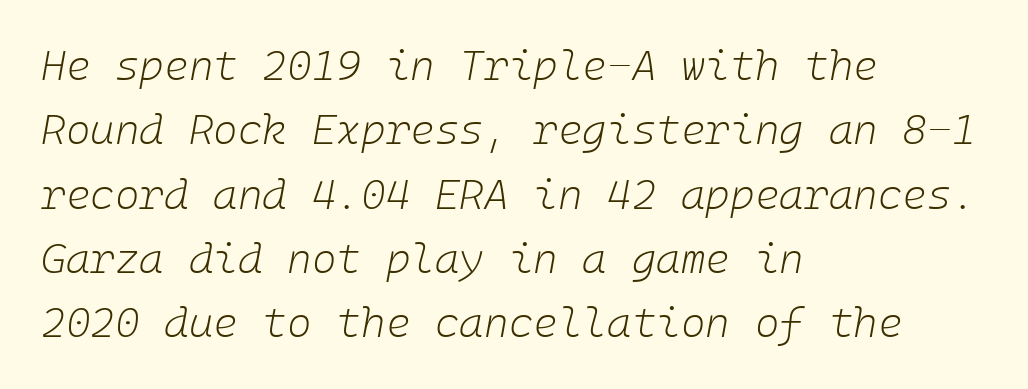
The rendering applies a slant to the glyphs. Type without underlining. Baseline-to-baseline distance is the conventional proportion of letter height. These lines stack with their left ends in a neat column.
